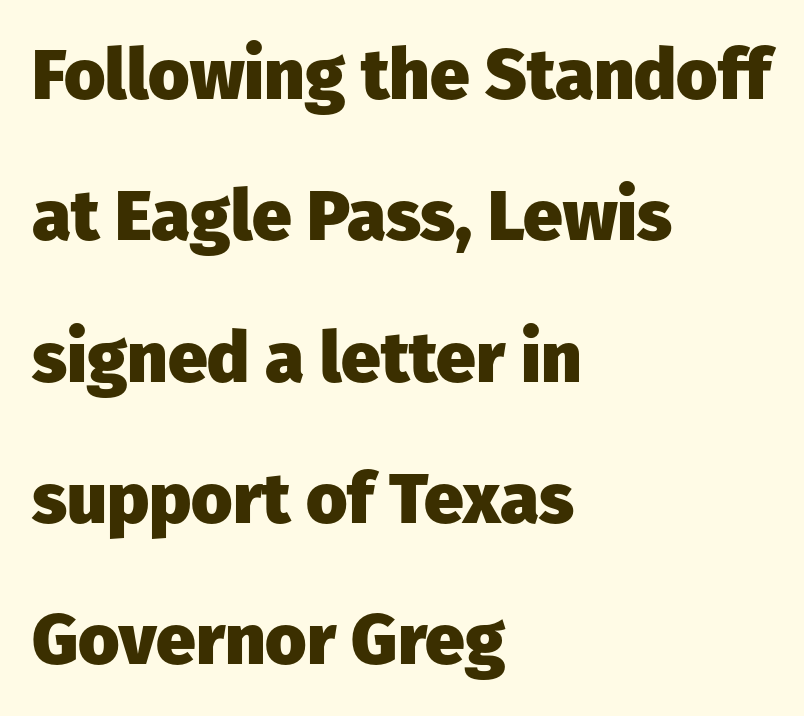
Q: Is the text bold? A: Yes.
Q: Is the text italic (slanted)? A: No, it is upright.
Q: Is the typeface a serif or a sans-serif typeface? A: Sans-serif.
Q: Is the text underlined? A: No.
Q: How is the paragraph aligned? A: Left-aligned.
Q: Is the spacing between letters normal or unusually wide? A: Normal.
Q: Is the spacing between lines tight, normal or loose? A: Loose.
Q: Width (condensed, normal, or wide)? A: Normal.
Q: Stroke contrast? A: Low.
Q: x-height? A: Medium.
Q: Monospaced? A: No.
